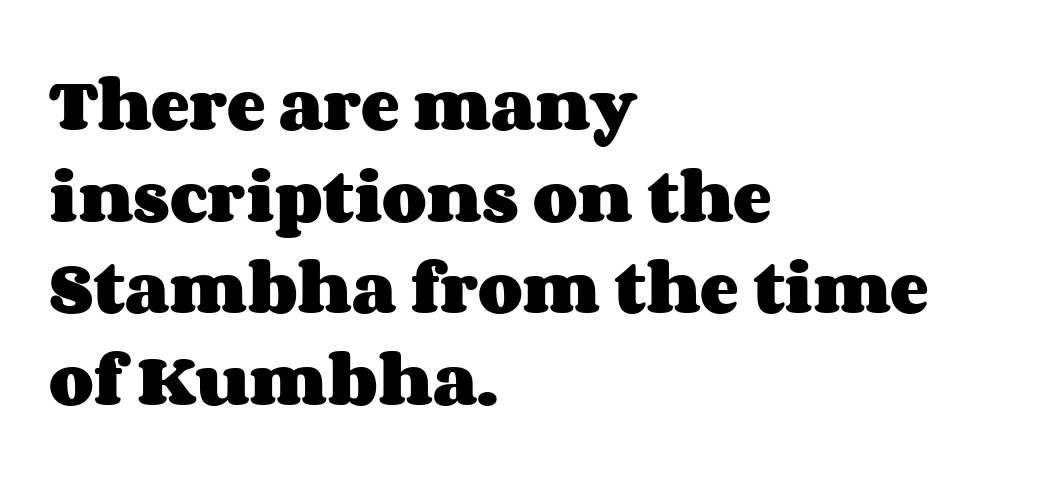
{"italic": "no", "bold": "yes", "weight": "heavy", "width": "wide", "stroke_contrast": "medium", "x_height": "large", "monospaced": "no", "underline": "no", "align": "left", "line_spacing": "normal", "line_spacing_ratio": 1.58, "letter_spacing": "normal", "letter_spacing_em": 0.0, "glyph_px": 58}
